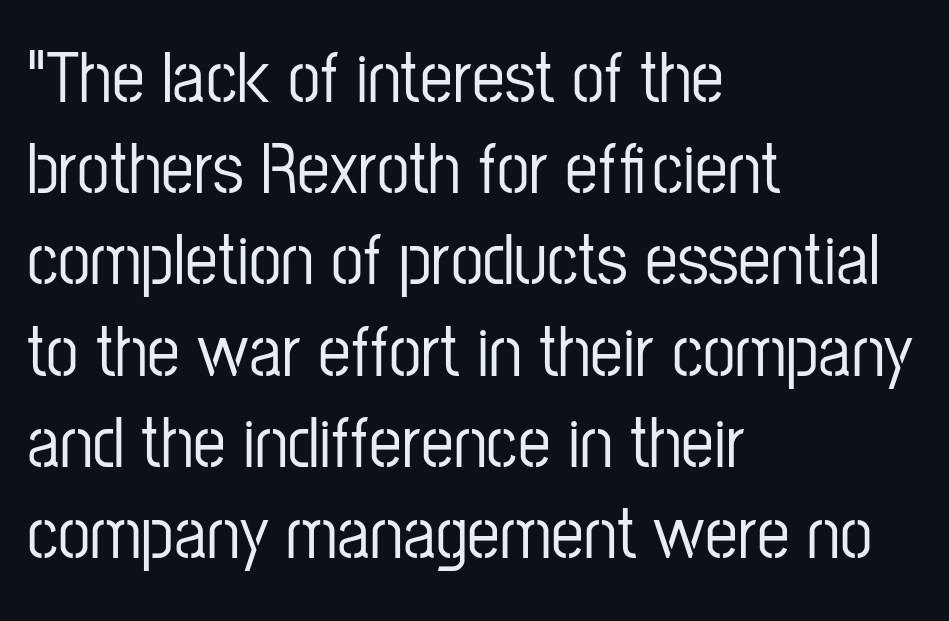
The image shows 73 px condensed sans-serif type, upright; set left-aligned, normal line spacing (1.25x), normal letter spacing, not underlined; low stroke contrast and a medium x-height.
